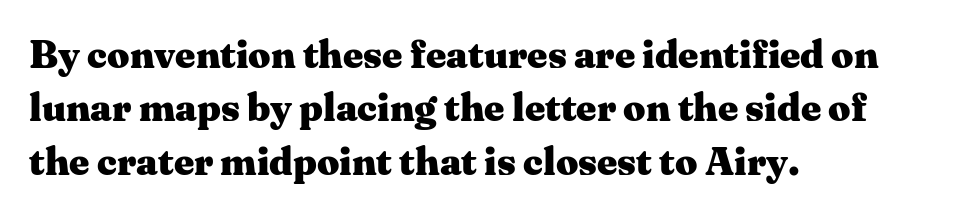
Q: Is the text bold? A: Yes.
Q: Is the text italic (slanted)? A: No, it is upright.
Q: Is the typeface a serif or a sans-serif typeface? A: Serif.
Q: Is the text underlined? A: No.
Q: How is the paragraph aligned? A: Left-aligned.
Q: Is the spacing between letters normal or unusually wide? A: Normal.
Q: Is the spacing between lines tight, normal or loose? A: Normal.
Q: Width (condensed, normal, or wide)? A: Wide.
Q: Stroke contrast? A: Medium.
Q: x-height? A: Medium.
Q: Monospaced? A: No.
